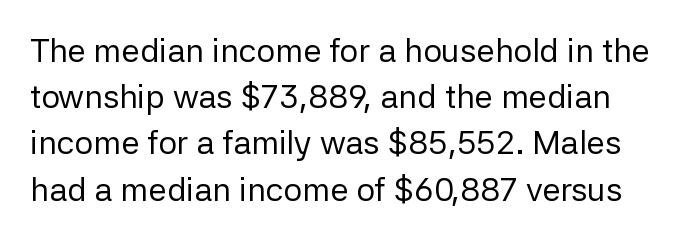
Serifs: no, the terminals of the letterforms are clean. Think of a printed novel: that variable character pitch is what you see here. The space directly below the letters is spotless. Summary of weight: not heavy and not bold.
